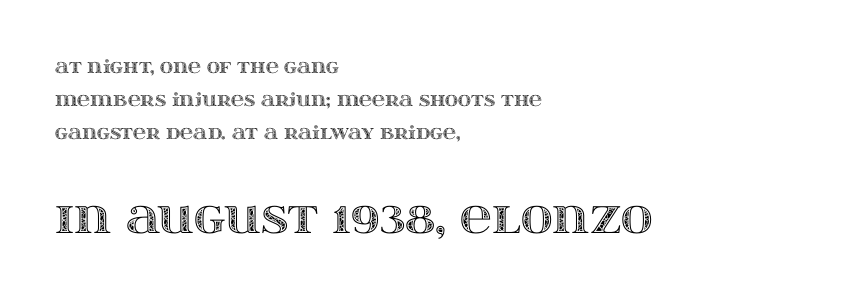
Q: Is the text italic (slanted)? A: No, it is upright.
Q: Is the text underlined? A: No.
Q: How is the paragraph aligned? A: Left-aligned.
Q: Is the spacing between letters normal or unusually wide? A: Normal.
Q: Which block of text is set in a larger size, the first (top) or the second (bottom)? A: The second (bottom) one.
Q: Width (condensed, normal, or wide)? A: Wide.
Q: x-height? A: Large.
Q: Monospaced? A: No.
